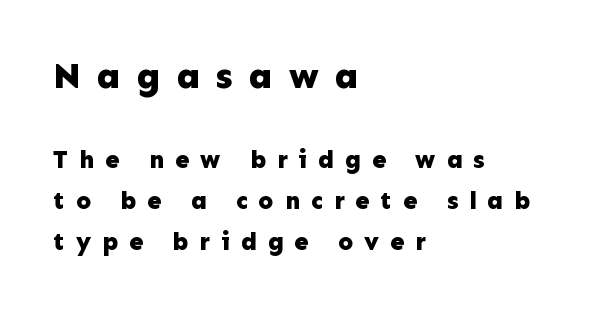
Q: Is the text bold? A: Yes.
Q: Is the text italic (slanted)? A: No, it is upright.
Q: Is the typeface a serif or a sans-serif typeface? A: Sans-serif.
Q: Is the text underlined? A: No.
Q: How is the paragraph aligned? A: Left-aligned.
Q: Is the spacing between letters normal or unusually wide? A: Unusually wide.
Q: Is the spacing between lines tight, normal or loose? A: Normal.
Q: Which block of text is set in a larger size, the first (top) or the second (bottom)? A: The first (top) one.
Q: Width (condensed, normal, or wide)? A: Normal.
Q: Stroke contrast? A: Low.
Q: x-height? A: Medium.
Q: Monospaced? A: No.
